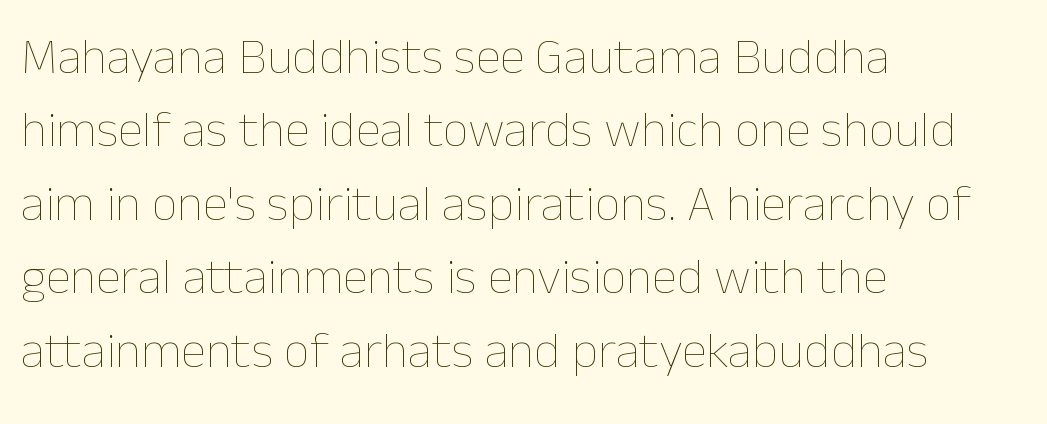
Q: Is the text bold? A: No.
Q: Is the text italic (slanted)? A: No, it is upright.
Q: Is the text underlined? A: No.
Q: How is the paragraph aligned? A: Left-aligned.
Q: Is the spacing between letters normal or unusually wide? A: Normal.
Q: Is the spacing between lines tight, normal or loose? A: Normal.
Q: Width (condensed, normal, or wide)? A: Normal.
Q: Stroke contrast? A: Low.
Q: x-height? A: Medium.
Q: Monospaced? A: No.
